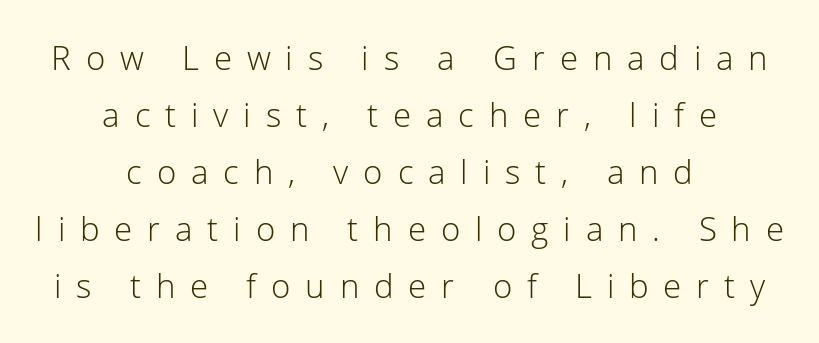
Q: Is the text bold? A: No.
Q: Is the text italic (slanted)? A: No, it is upright.
Q: Is the typeface a serif or a sans-serif typeface? A: Sans-serif.
Q: Is the text underlined? A: No.
Q: How is the paragraph aligned? A: Centered.
Q: Is the spacing between letters normal or unusually wide? A: Unusually wide.
Q: Width (condensed, normal, or wide)? A: Normal.
Q: Stroke contrast? A: Low.
Q: x-height? A: Medium.
Q: Monospaced? A: No.
